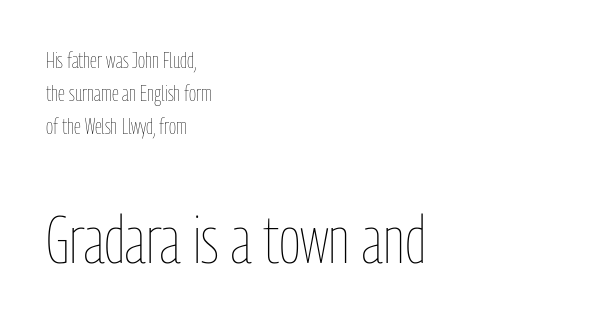
The image shows 67 px thin, condensed type, upright; set left-aligned, normal line spacing (1.49x), normal letter spacing, not underlined; the second (bottom) block is 3.05x larger; low stroke contrast and a medium x-height.
